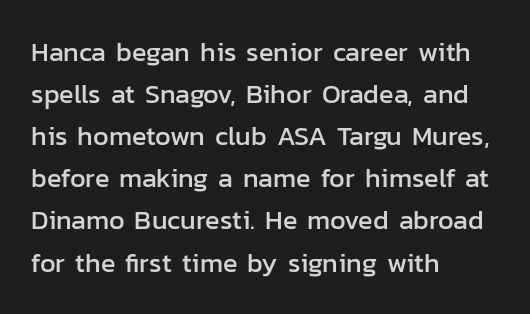
The image shows 27 px text type, upright; set left-aligned, normal line spacing (1.56x), normal letter spacing, not underlined.
